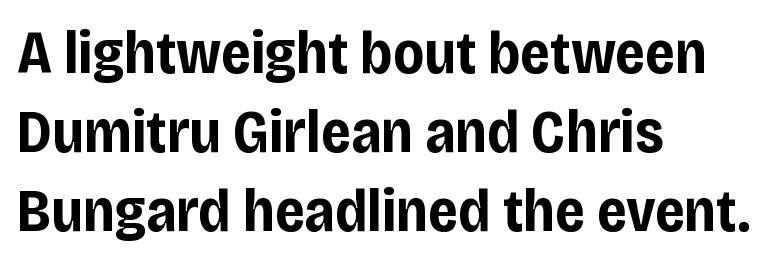
Q: Is the text bold? A: Yes.
Q: Is the text italic (slanted)? A: No, it is upright.
Q: Is the typeface a serif or a sans-serif typeface? A: Sans-serif.
Q: Is the text underlined? A: No.
Q: How is the paragraph aligned? A: Left-aligned.
Q: Is the spacing between letters normal or unusually wide? A: Normal.
Q: Is the spacing between lines tight, normal or loose? A: Normal.
Q: Width (condensed, normal, or wide)? A: Condensed.
Q: Stroke contrast? A: Low.
Q: x-height? A: Large.
Q: Monospaced? A: No.
